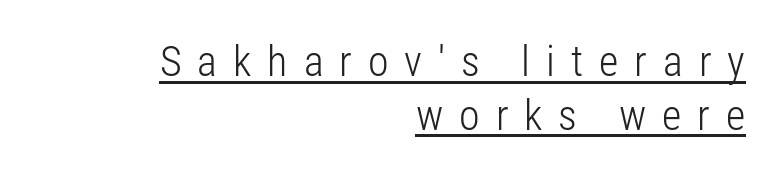
The image shows 42 px light, condensed sans-serif type, upright; set right-aligned, normal line spacing (1.28x), unusually wide letter spacing (+0.38 em), underlined; low stroke contrast and a medium x-height.
